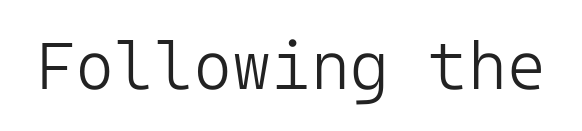
Q: Is the text bold? A: No.
Q: Is the text italic (slanted)? A: No, it is upright.
Q: Is the typeface a serif or a sans-serif typeface? A: Sans-serif.
Q: Is the text underlined? A: No.
Q: Is the spacing between letters normal or unusually wide? A: Normal.
Q: Width (condensed, normal, or wide)? A: Normal.
Q: Stroke contrast? A: Low.
Q: x-height? A: Medium.
